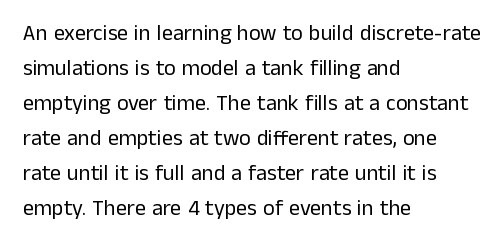
The image shows 22 px text type, upright; set left-aligned, normal line spacing (1.59x), normal letter spacing, not underlined.
